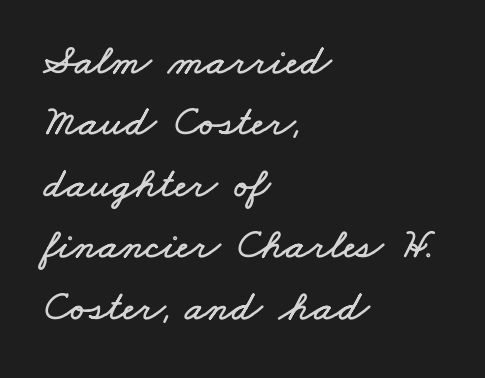
Q: Is the text underlined? A: No.
Q: How is the paragraph aligned? A: Left-aligned.
Q: Is the spacing between letters normal or unusually wide? A: Normal.
Q: Is the spacing between lines tight, normal or loose? A: Normal.
Q: Width (condensed, normal, or wide)? A: Wide.
Q: Stroke contrast? A: Low.
Q: x-height? A: Small.
Q: Monospaced? A: No.
